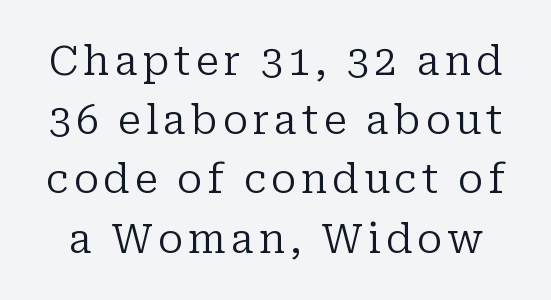
{"serif": "yes", "italic": "no", "bold": "no", "weight": "regular", "width": "normal", "stroke_contrast": "low", "x_height": "medium", "monospaced": "no", "underline": "no", "line_spacing": "normal", "line_spacing_ratio": 1.48, "glyph_px": 40}
